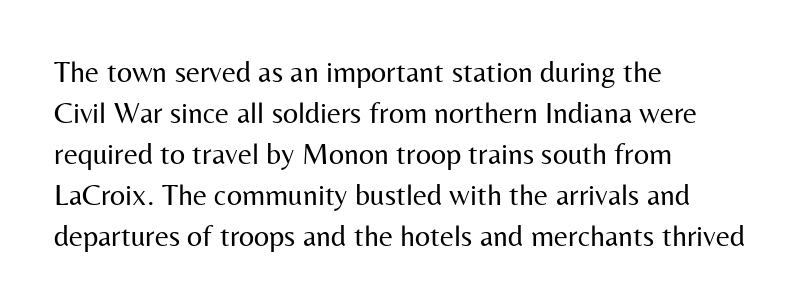
The image shows 30 px regular-weight sans-serif type, upright; set left-aligned, normal line spacing (1.37x), normal letter spacing, not underlined; medium stroke contrast and a medium x-height.
